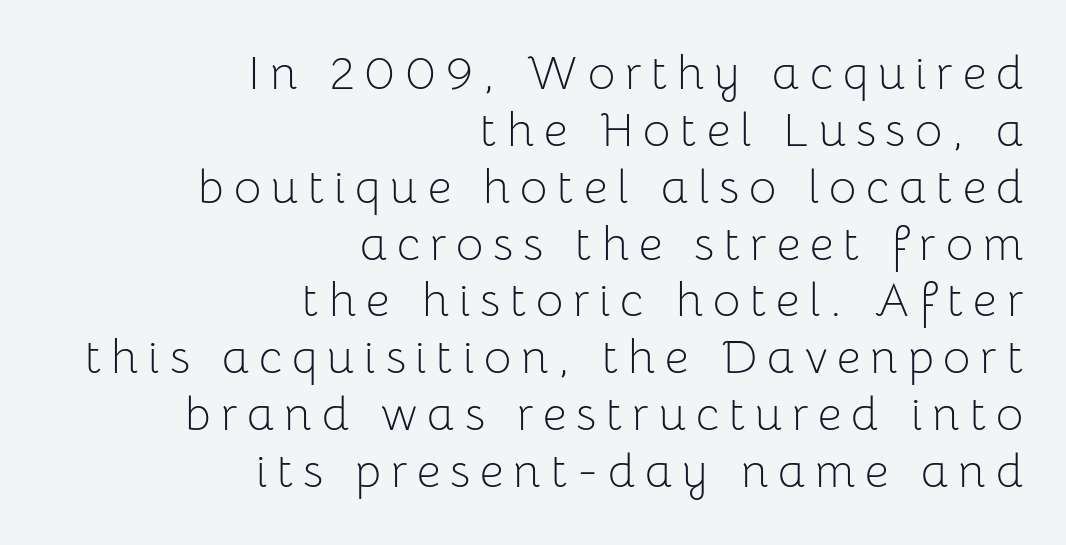
{"serif": "no", "italic": "no", "bold": "no", "weight": "light", "width": "normal", "stroke_contrast": "low", "x_height": "medium", "monospaced": "no", "underline": "no", "align": "right", "line_spacing_ratio": 1.21, "letter_spacing": "wide", "letter_spacing_em": 0.21, "glyph_px": 47}
